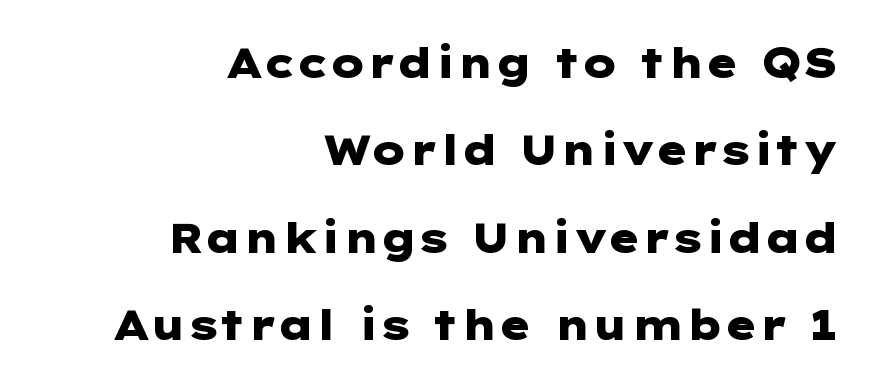
Q: Is the text bold? A: Yes.
Q: Is the text italic (slanted)? A: No, it is upright.
Q: Is the typeface a serif or a sans-serif typeface? A: Sans-serif.
Q: Is the text underlined? A: No.
Q: How is the paragraph aligned? A: Right-aligned.
Q: Is the spacing between letters normal or unusually wide? A: Normal.
Q: Is the spacing between lines tight, normal or loose? A: Loose.
Q: Width (condensed, normal, or wide)? A: Wide.
Q: Stroke contrast? A: Low.
Q: x-height? A: Medium.
